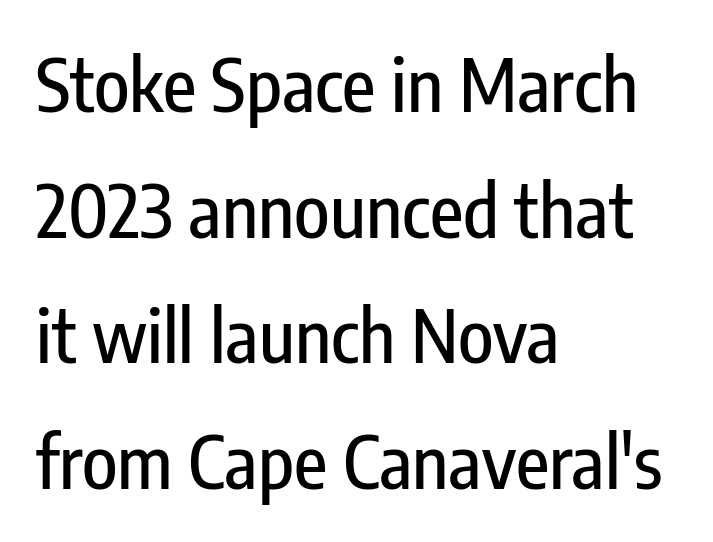
The image shows 73 px condensed sans-serif type, upright; set left-aligned, line spacing 1.72x, normal letter spacing, not underlined; low stroke contrast and a medium x-height.
